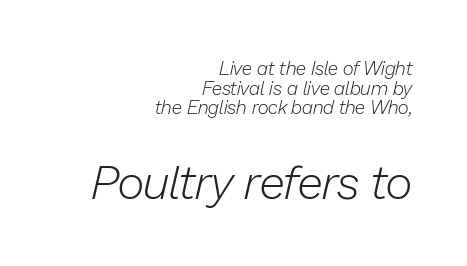
Q: Is the text bold? A: No.
Q: Is the text italic (slanted)? A: Yes, it leans right by about 13 degrees.
Q: Is the text underlined? A: No.
Q: How is the paragraph aligned? A: Right-aligned.
Q: Is the spacing between letters normal or unusually wide? A: Normal.
Q: Is the spacing between lines tight, normal or loose? A: Tight.
Q: Which block of text is set in a larger size, the first (top) or the second (bottom)? A: The second (bottom) one.
Q: Width (condensed, normal, or wide)? A: Normal.
Q: Stroke contrast? A: Low.
Q: x-height? A: Medium.
Q: Monospaced? A: No.
